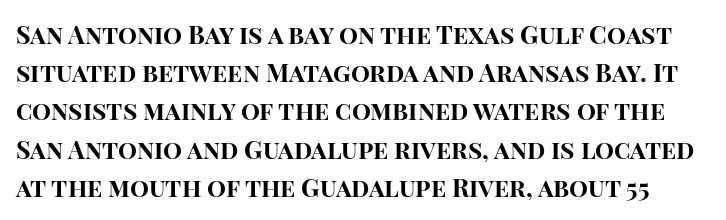
Q: Is the text bold? A: Yes.
Q: Is the text italic (slanted)? A: No, it is upright.
Q: Is the text underlined? A: No.
Q: Is the spacing between letters normal or unusually wide? A: Normal.
Q: Is the spacing between lines tight, normal or loose? A: Normal.
